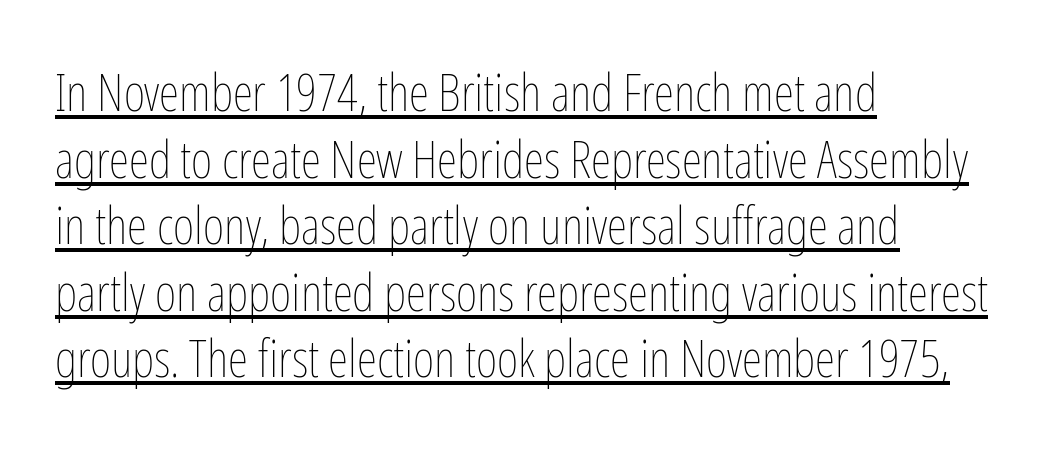
A normal amount of white space separates one row of letters from the next. On a weight scale, this lands at 450 or below. Typeset ragged right — the left edge is the straight one. These lines were composed using upright roman letters. This sample has the flowing, uneven cadence of proportional lettering. A typesetter would call this zero additional tracking.
